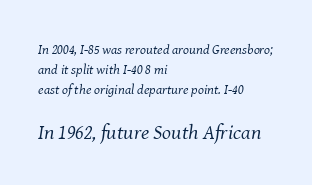
Of the two passages, the one underneath uses the larger point size. Stroke thickness stays within the range of a standard reading face or lighter. Lines of text with bare space underneath. A student would call this left alignment; a typographer would say flush left, rag right. Baseline-to-baseline distance is the conventional proportion of letter height. What stands out about the letter spacing? Nothing — it is the standard amount.
